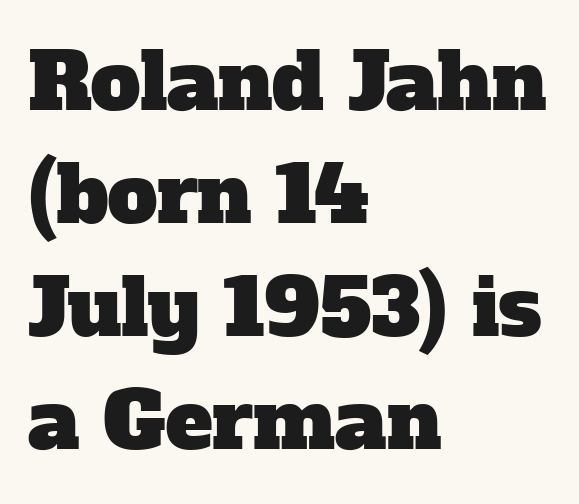
{"serif": "yes", "width": "normal", "stroke_contrast": "low", "x_height": "medium", "monospaced": "no", "underline": "no", "align": "left", "line_spacing": "normal", "line_spacing_ratio": 1.43, "letter_spacing": "normal", "letter_spacing_em": 0.0, "glyph_px": 79}
